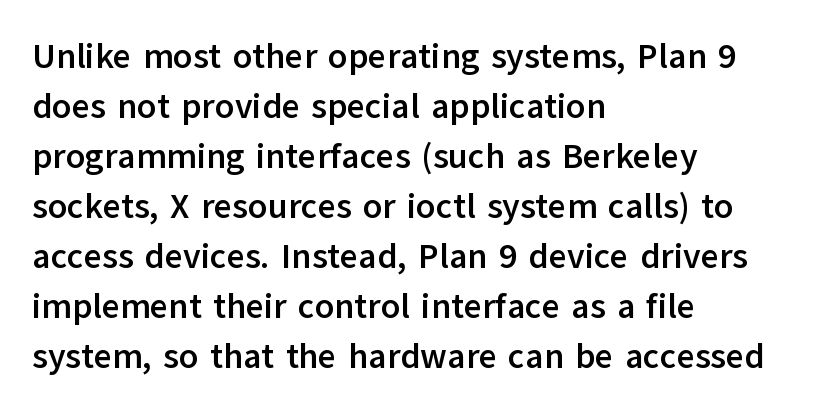
Whoever set this chose a conventional vertical rhythm. Each line starts at the same left margin while the right side varies. Only glyphs here, with clear space below each row. Heft: maximum for text — a bold. Designer's note — italics off, roman on. Note the varied advance widths — an 'i' is clearly narrower than an 'm'.
